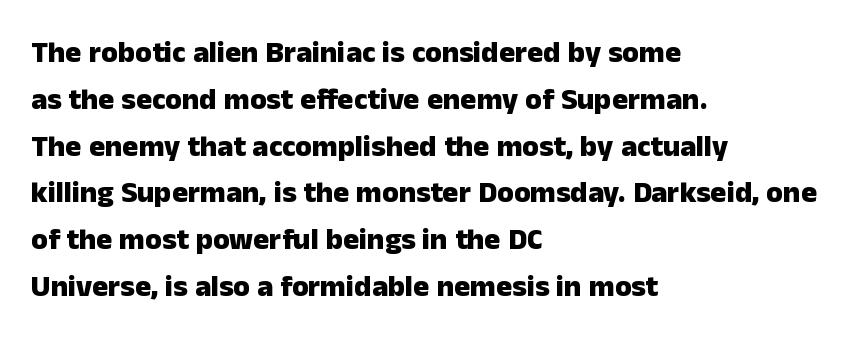
The image shows 30 px heavy sans-serif type, upright; set left-aligned, normal line spacing (1.56x), normal letter spacing, not underlined; low stroke contrast and a medium x-height.
